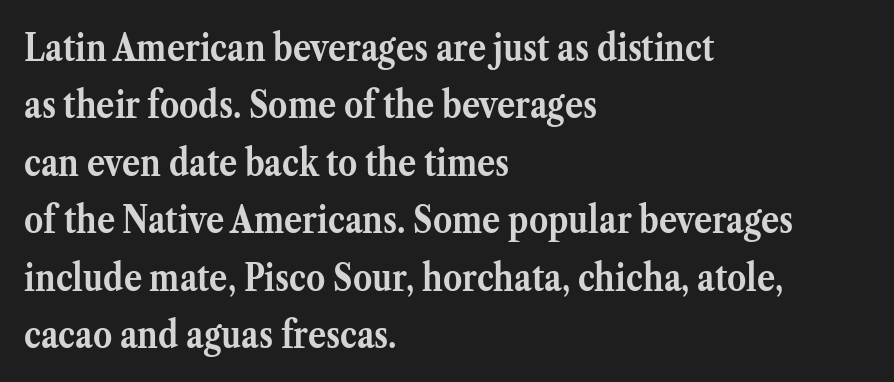
Q: Is the text bold? A: Yes.
Q: Is the text italic (slanted)? A: No, it is upright.
Q: Is the typeface a serif or a sans-serif typeface? A: Serif.
Q: Is the text underlined? A: No.
Q: How is the paragraph aligned? A: Left-aligned.
Q: Is the spacing between letters normal or unusually wide? A: Normal.
Q: Is the spacing between lines tight, normal or loose? A: Normal.
Q: Width (condensed, normal, or wide)? A: Normal.
Q: Stroke contrast? A: Medium.
Q: x-height? A: Medium.
Q: Monospaced? A: No.
